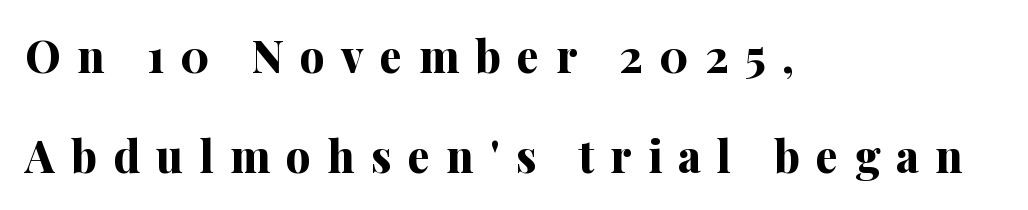
Q: Is the text bold? A: Yes.
Q: Is the text italic (slanted)? A: No, it is upright.
Q: Is the typeface a serif or a sans-serif typeface? A: Serif.
Q: Is the text underlined? A: No.
Q: How is the paragraph aligned? A: Left-aligned.
Q: Is the spacing between letters normal or unusually wide? A: Unusually wide.
Q: Is the spacing between lines tight, normal or loose? A: Loose.
Q: Width (condensed, normal, or wide)? A: Normal.
Q: Stroke contrast? A: Medium.
Q: x-height? A: Medium.
Q: Monospaced? A: No.
